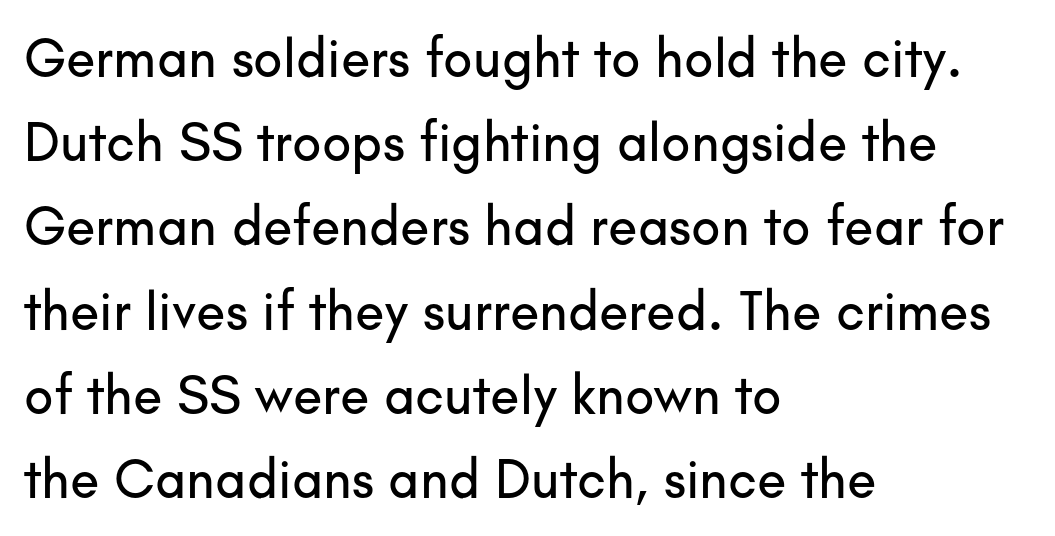
{"serif": "no", "italic": "no", "width": "normal", "stroke_contrast": "low", "x_height": "small", "monospaced": "no", "underline": "no", "align": "left", "line_spacing": "normal", "line_spacing_ratio": 1.56, "letter_spacing": "normal", "letter_spacing_em": 0.0, "glyph_px": 54}
